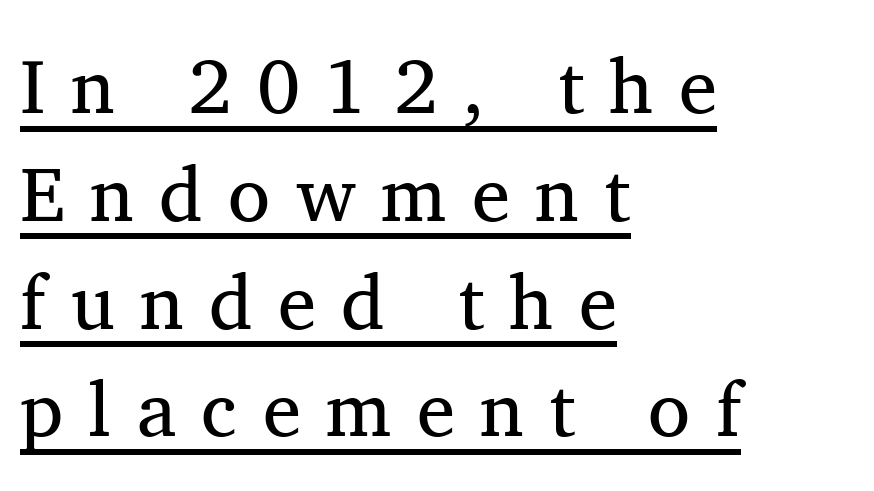
The image shows 77 px regular-weight serif type, upright; set left-aligned, normal line spacing (1.4x), unusually wide letter spacing (+0.33 em), underlined; medium stroke contrast and a medium x-height.
